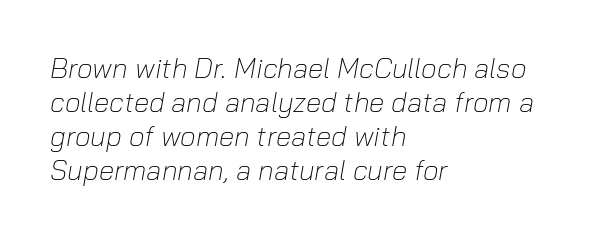
{"italic": "yes", "lean": "right", "slant_degrees": 10, "bold": "no", "weight": "light", "width": "normal", "stroke_contrast": "low", "x_height": "medium", "monospaced": "no", "underline": "no", "align": "left", "line_spacing_ratio": 1.22, "letter_spacing": "normal", "letter_spacing_em": 0.0, "glyph_px": 28}
